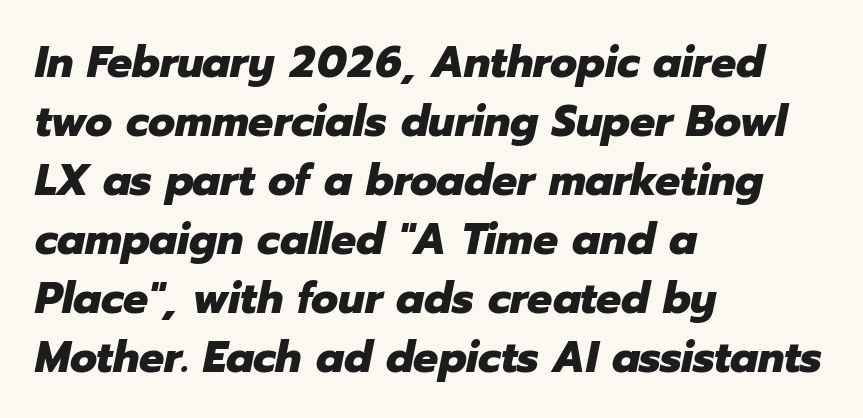
{"italic": "yes", "lean": "right", "slant_degrees": 12, "bold": "yes", "weight": "heavy", "width": "normal", "stroke_contrast": "low", "x_height": "medium", "monospaced": "no", "underline": "no", "align": "left", "line_spacing": "normal", "line_spacing_ratio": 1.34, "letter_spacing": "normal", "letter_spacing_em": 0.0, "glyph_px": 44}
